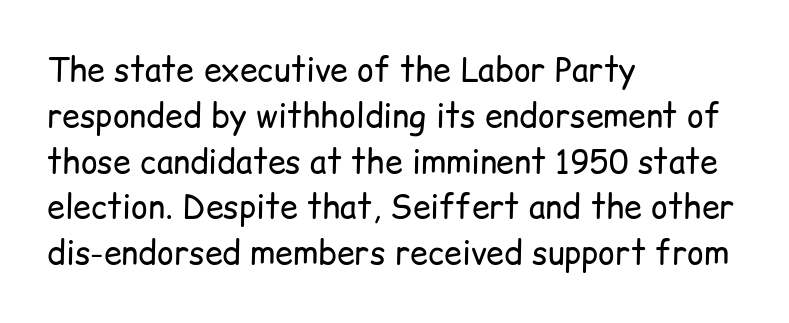
Nothing sits at the stroke ends, so this counts as sans-serif. These lines were composed using upright roman letters. This sample keeps an unexceptional amount of space between lines. The horizontal fit of the characters is conventional and even. Is this a fixed-width face? No — the glyphs have proportional, varying widths.
